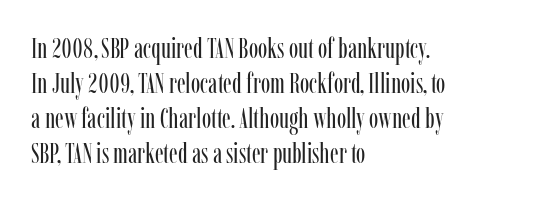
These lines are rendered in a variable-pitch font. The passage shown stacks its lines at a standard gap. Heaviness? Minimal to ordinary, like unemphasized prose. The compositor pushed each line to the left boundary.
